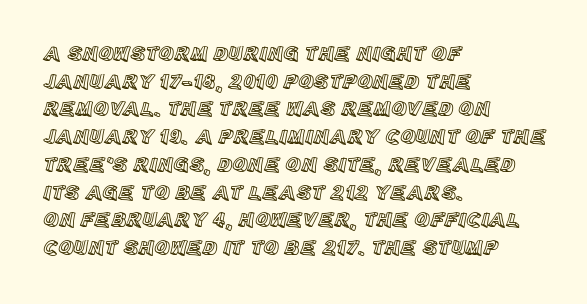
Q: Is the text italic (slanted)? A: Yes.
Q: Is the text underlined? A: No.
Q: How is the paragraph aligned? A: Left-aligned.
Q: Is the spacing between letters normal or unusually wide? A: Normal.
Q: Is the spacing between lines tight, normal or loose? A: Normal.
